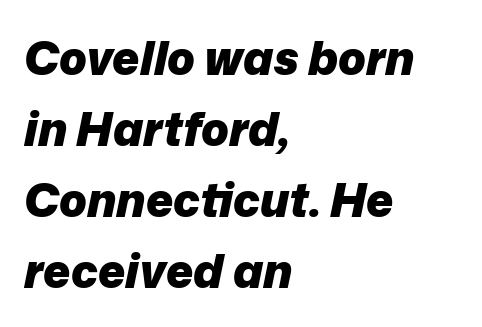
Quick note: italic. Each glyph is drawn with heavy, bold strokes. The letters sit at their default tracking, neither squeezed nor spread. How would I describe the line gaps? Plain and ordinary.
